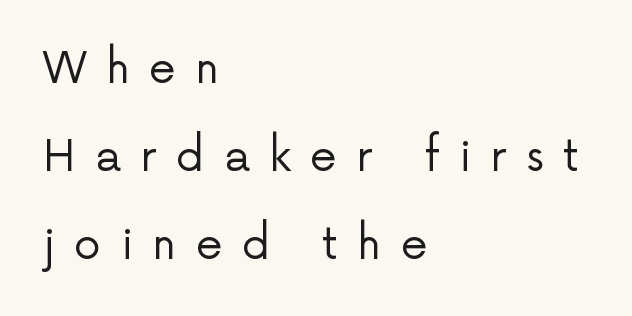
The image shows 43 px regular-weight sans-serif type, upright; set left-aligned, loose line spacing (2.05x), unusually wide letter spacing (+0.45 em), not underlined; low stroke contrast and a medium x-height.
